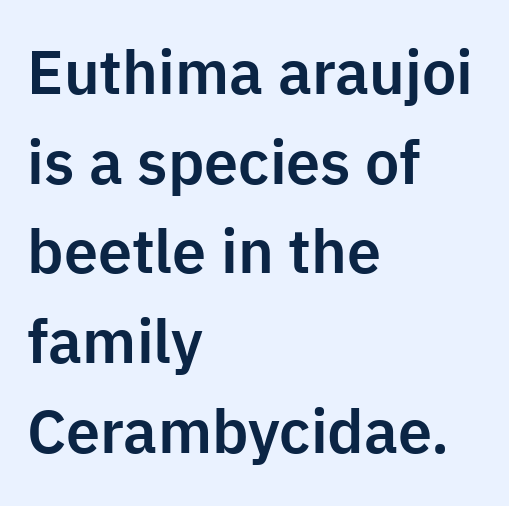
{"serif": "no", "italic": "no", "width": "normal", "stroke_contrast": "low", "x_height": "medium", "monospaced": "no", "underline": "no", "align": "left", "line_spacing": "normal", "line_spacing_ratio": 1.47, "letter_spacing": "normal", "letter_spacing_em": 0.0, "glyph_px": 61}
